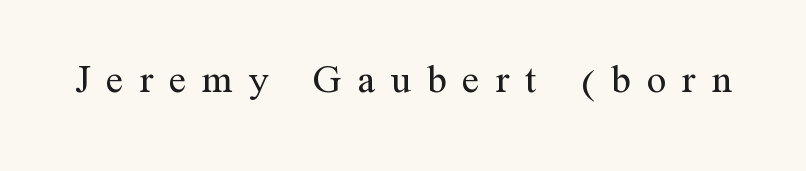
{"serif": "yes", "italic": "no", "bold": "no", "weight": "regular", "width": "normal", "stroke_contrast": "medium", "x_height": "medium", "monospaced": "no", "underline": "no", "letter_spacing": "wide", "letter_spacing_em": 0.4, "glyph_px": 40}
